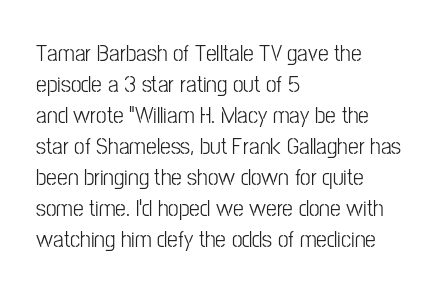
{"italic": "no", "bold": "no", "underline": "no", "align": "left", "line_spacing": "normal", "line_spacing_ratio": 1.29, "letter_spacing": "normal", "letter_spacing_em": 0.0, "glyph_px": 24}
